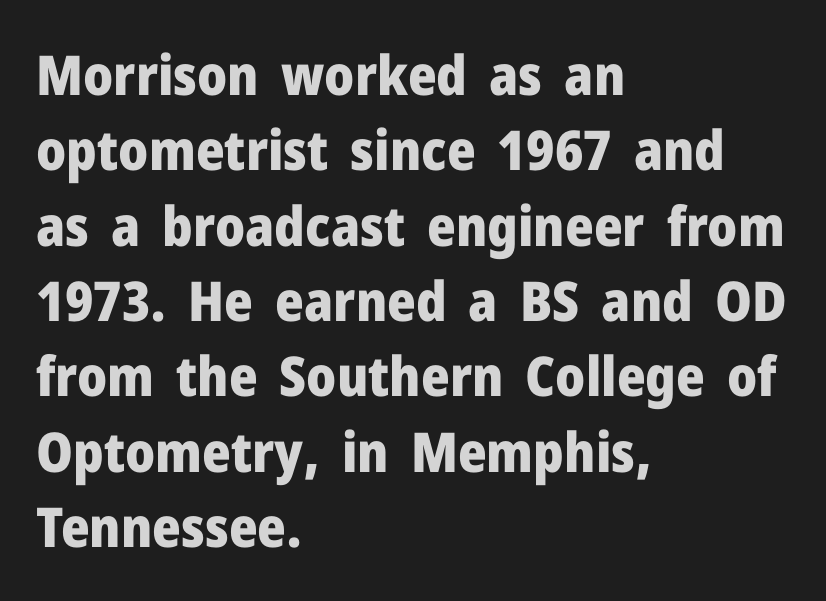
The image shows 55 px heavy sans-serif type, upright; set left-aligned, normal line spacing (1.37x), normal letter spacing, not underlined; low stroke contrast and a medium x-height.
